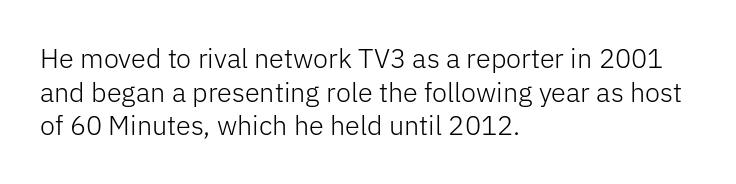
{"italic": "no", "bold": "no", "underline": "no", "align": "left", "line_spacing": "normal", "line_spacing_ratio": 1.25, "letter_spacing": "normal", "letter_spacing_em": 0.0, "glyph_px": 27}
